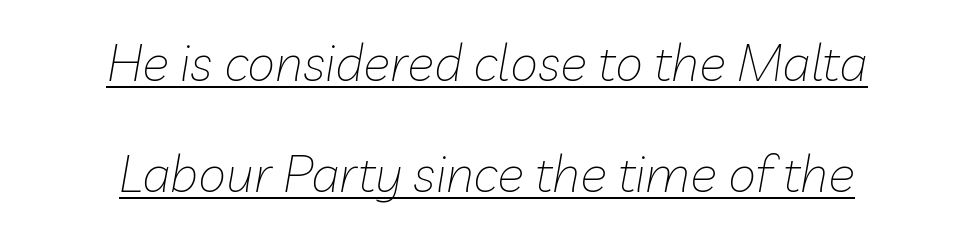
Q: Is the text bold? A: No.
Q: Is the text italic (slanted)? A: Yes, it leans right by about 10 degrees.
Q: Is the text underlined? A: Yes.
Q: How is the paragraph aligned? A: Centered.
Q: Is the spacing between letters normal or unusually wide? A: Normal.
Q: Is the spacing between lines tight, normal or loose? A: Loose.
Q: Width (condensed, normal, or wide)? A: Normal.
Q: Stroke contrast? A: Low.
Q: x-height? A: Medium.
Q: Monospaced? A: No.
